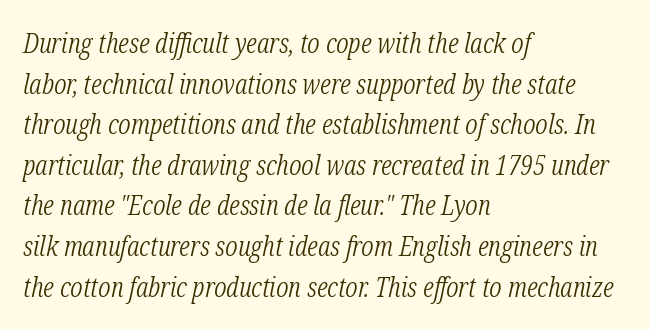
{"serif": "yes", "italic": "yes", "lean": "right", "slant_degrees": 12, "bold": "no", "weight": "light", "width": "condensed", "stroke_contrast": "low", "x_height": "medium", "monospaced": "no", "underline": "no", "align": "left", "line_spacing": "normal", "line_spacing_ratio": 1.45, "letter_spacing": "normal", "letter_spacing_em": 0.0, "glyph_px": 28}
